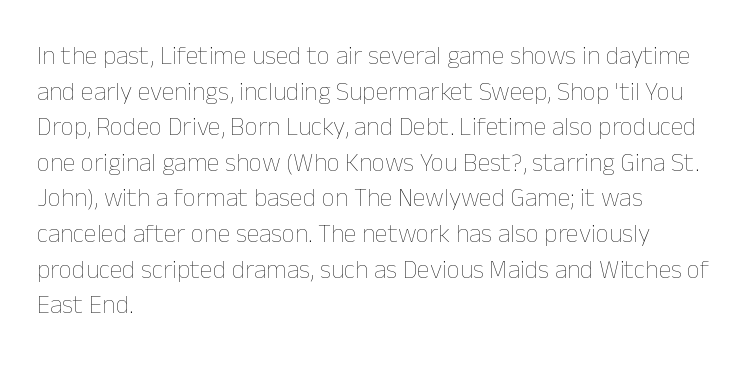
Q: Is the text bold? A: No.
Q: Is the text italic (slanted)? A: No, it is upright.
Q: Is the text underlined? A: No.
Q: How is the paragraph aligned? A: Left-aligned.
Q: Is the spacing between letters normal or unusually wide? A: Normal.
Q: Is the spacing between lines tight, normal or loose? A: Normal.
